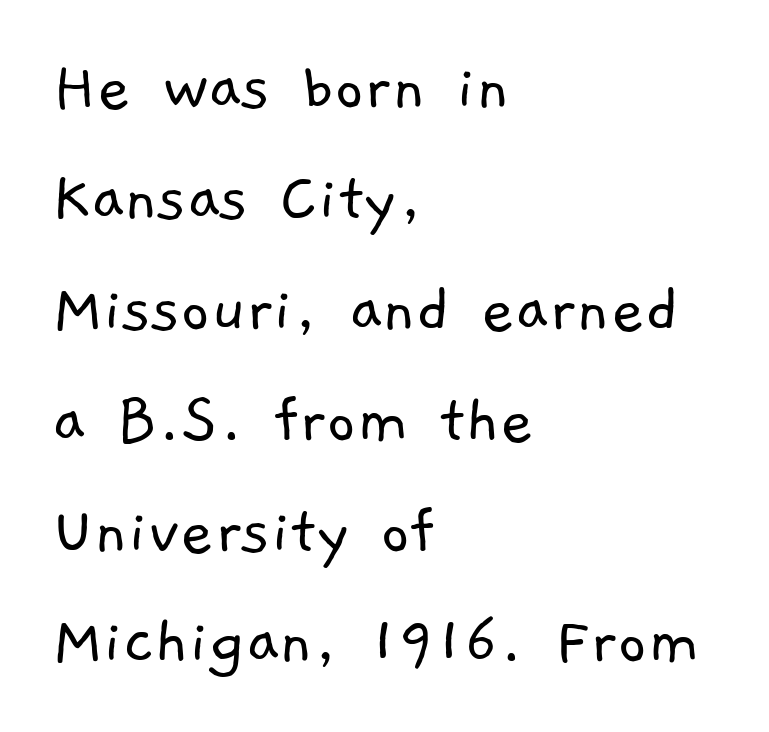
Q: Is the text bold? A: No.
Q: Is the typeface a serif or a sans-serif typeface? A: Sans-serif.
Q: Is the text underlined? A: No.
Q: How is the paragraph aligned? A: Left-aligned.
Q: Is the spacing between letters normal or unusually wide? A: Normal.
Q: Is the spacing between lines tight, normal or loose? A: Normal.
Q: Width (condensed, normal, or wide)? A: Normal.
Q: Stroke contrast? A: Low.
Q: x-height? A: Medium.
Q: Monospaced? A: No.
